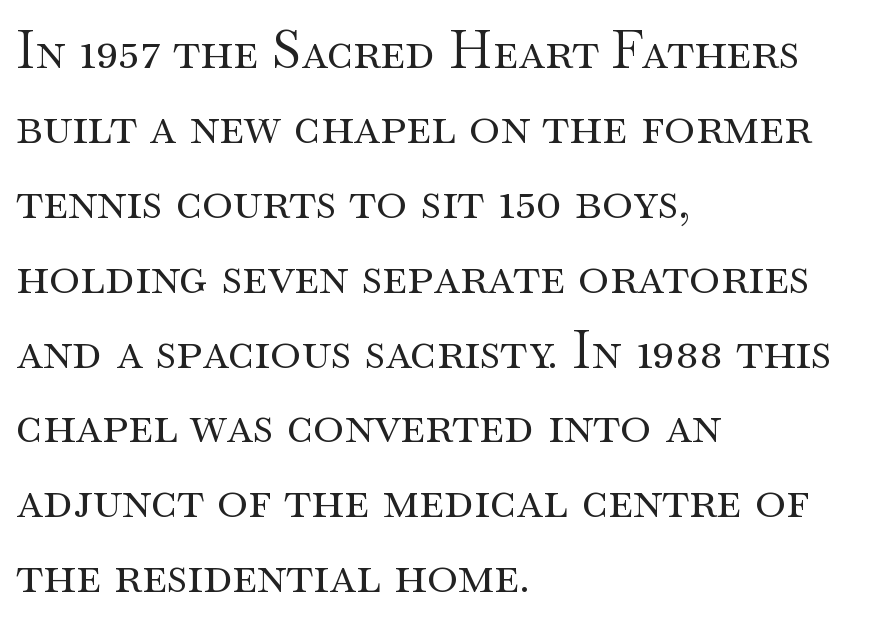
Serif or sans? Serif — the stroke terminals have little feet. Default kerning and tracking; the words read as compact shapes. Tall strokes in this sample are plumb rather than angled. Check the space under the baseline: it is left empty.
